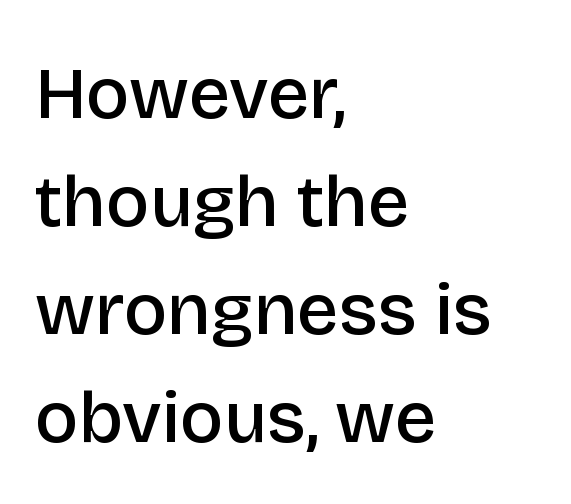
No word sits above an underline. How heavy is the stroke? Medium-heavy — a semibold, shy of bold. Character widths vary here, with narrow letters taking less room than wide ones. The face used here is rendered with its standard letterfit. Typographically, this falls in the sans-serif category. Line spacing here is normal.
